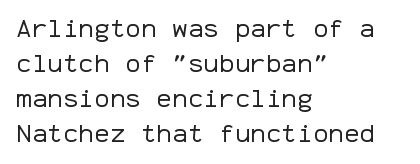
The image shows 26 px text type, upright; set left-aligned, normal line spacing (1.34x), normal letter spacing, not underlined.
